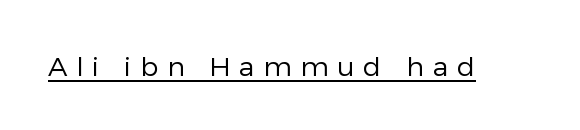
The image shows 27 px text type, upright; set unusually wide letter spacing (+0.32 em), underlined.
